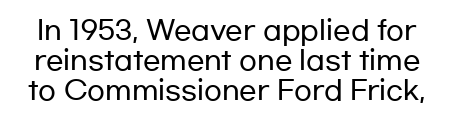
{"italic": "no", "underline": "no", "line_spacing": "tight", "line_spacing_ratio": 1.15, "letter_spacing": "normal", "letter_spacing_em": 0.0, "glyph_px": 26}
